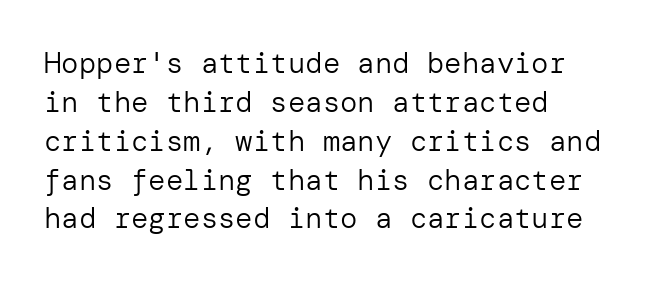
{"serif": "no", "italic": "no", "bold": "no", "weight": "regular", "width": "normal", "stroke_contrast": "low", "x_height": "medium", "underline": "no", "align": "left", "line_spacing": "normal", "line_spacing_ratio": 1.34, "letter_spacing": "normal", "letter_spacing_em": 0.0, "glyph_px": 29}
